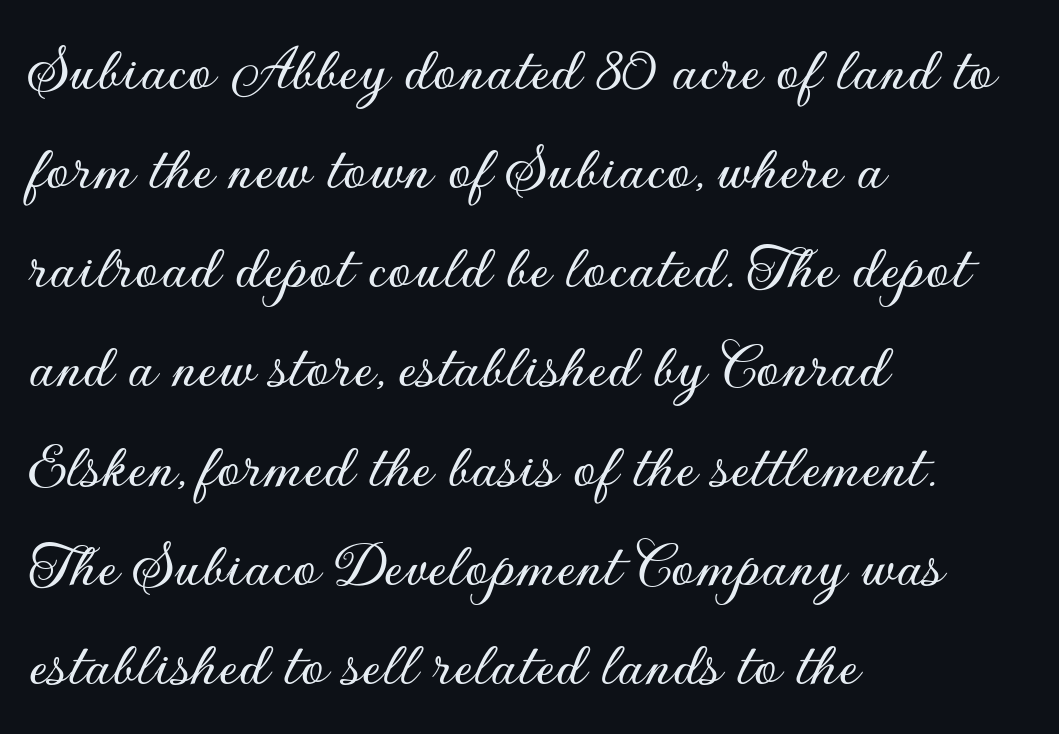
Q: Is the text italic (slanted)? A: Yes.
Q: Is the typeface a serif or a sans-serif typeface? A: Sans-serif.
Q: Is the text underlined? A: No.
Q: How is the paragraph aligned? A: Left-aligned.
Q: Is the spacing between letters normal or unusually wide? A: Normal.
Q: Is the spacing between lines tight, normal or loose? A: Normal.
Q: Width (condensed, normal, or wide)? A: Normal.
Q: Stroke contrast? A: Low.
Q: x-height? A: Small.
Q: Monospaced? A: No.
